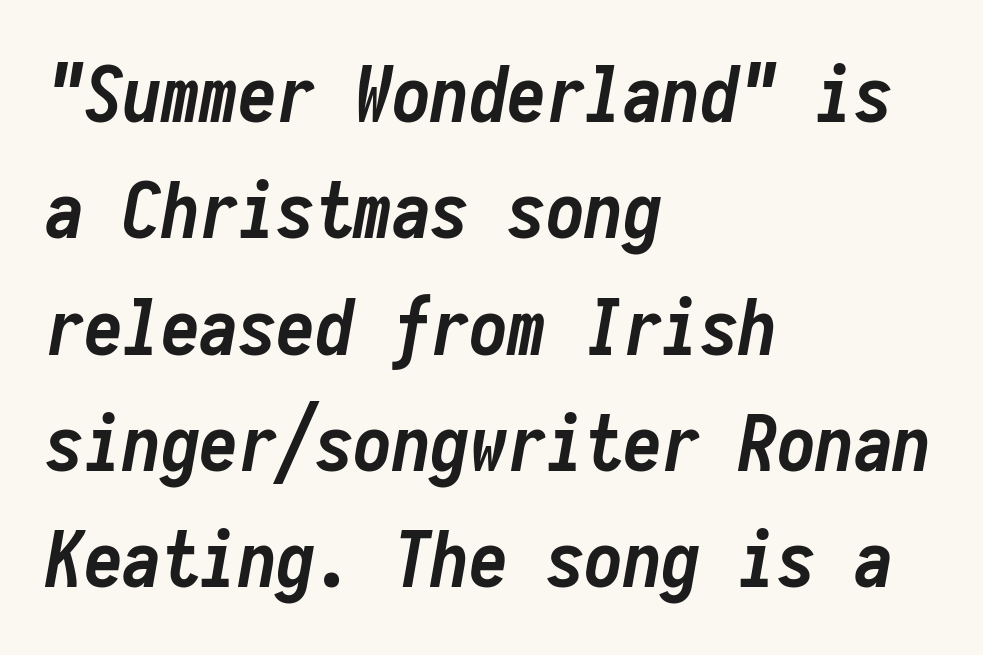
{"italic": "yes", "lean": "right", "slant_degrees": 10, "bold": "yes", "weight": "semibold", "width": "condensed", "stroke_contrast": "low", "x_height": "medium", "monospaced": "yes", "underline": "no", "align": "left", "line_spacing": "normal", "line_spacing_ratio": 1.51, "letter_spacing": "normal", "letter_spacing_em": 0.0, "glyph_px": 77}
